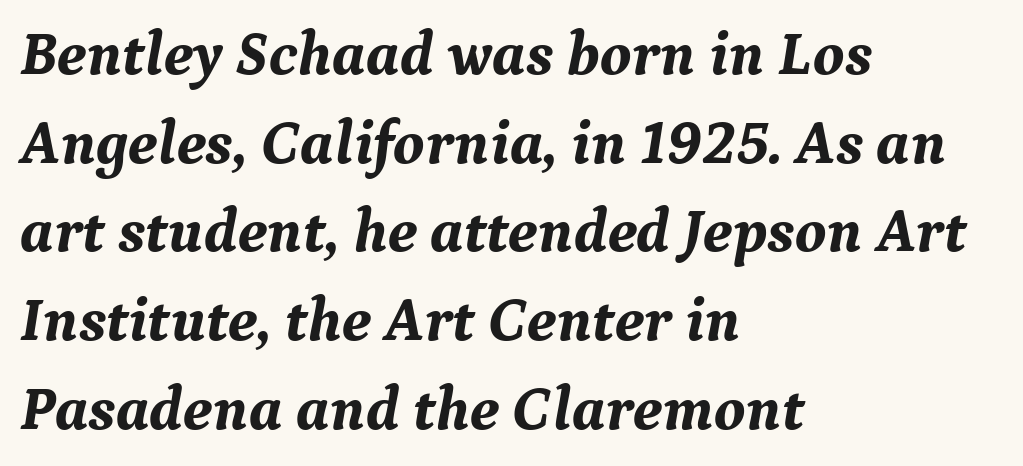
The image shows 62 px bold serif type, italic (leaning right); set left-aligned, normal line spacing (1.43x), normal letter spacing, not underlined; medium stroke contrast and a medium x-height.
